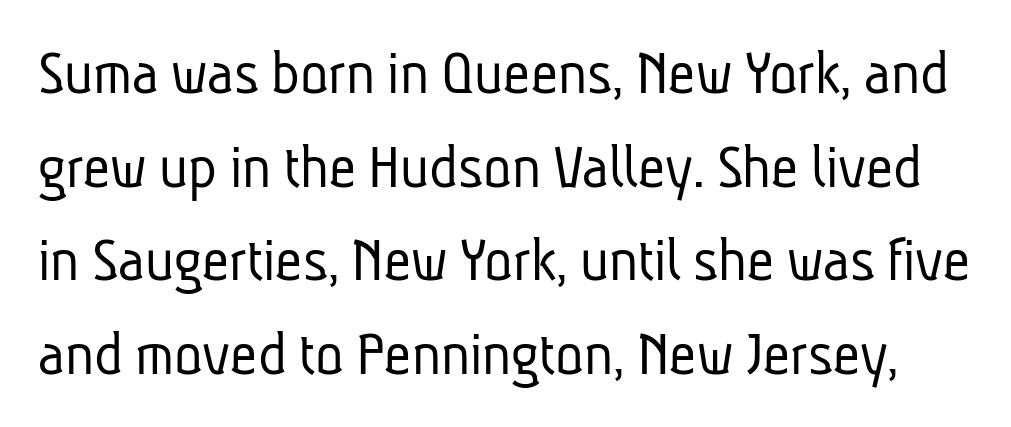
The space between consecutive lines is moderate. Is this a fixed-width face? No — the glyphs have proportional, varying widths. Each row of text sits above clean, open space. Is the letter spacing exaggerated? No — it looks like the ordinary default.
